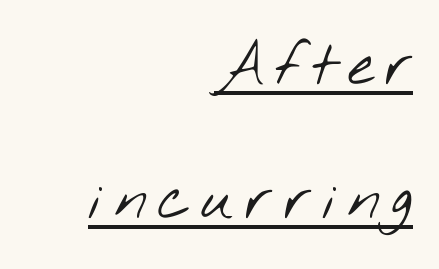
Examine the stroke ends and you'll find no serifs. You could not count columns in this text — the font is proportionally spaced. Bold? No — there's no thickening of the strokes. Each line of the rendering has a horizontal stroke beneath the glyphs. These lines are set flush right with a ragged left edge.
